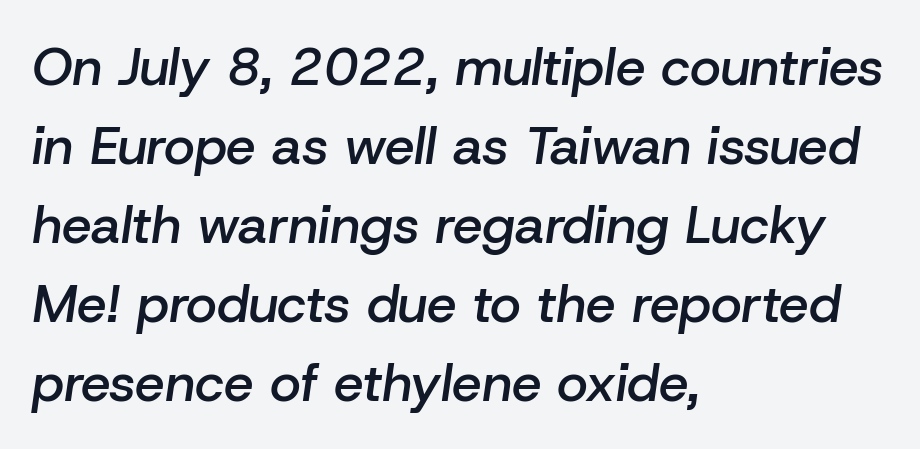
This rendering features lettering with no underline. One-word summary of the alignment: left. Each letter keeps its own natural width here, so spacing adapts to shape. Style check: oblique. The leading is moderate, giving the passage an even texture.
